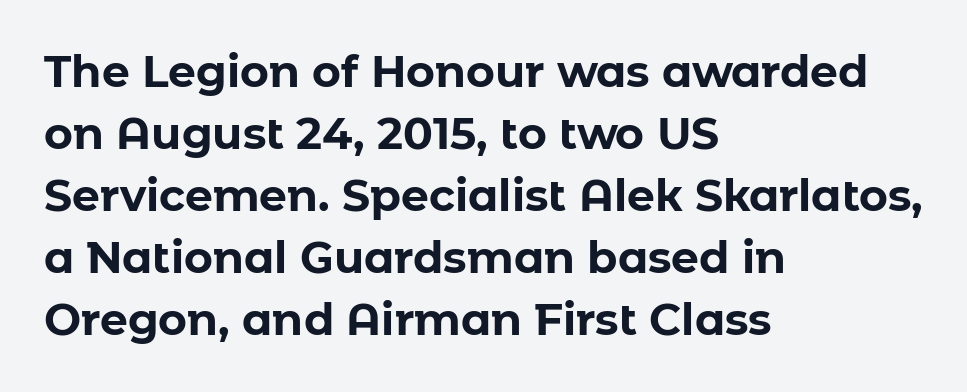
{"serif": "no", "italic": "no", "bold": "yes", "weight": "bold", "width": "normal", "stroke_contrast": "low", "x_height": "medium", "monospaced": "no", "underline": "no", "align": "left", "line_spacing": "normal", "line_spacing_ratio": 1.41, "letter_spacing": "normal", "letter_spacing_em": 0.0, "glyph_px": 44}
